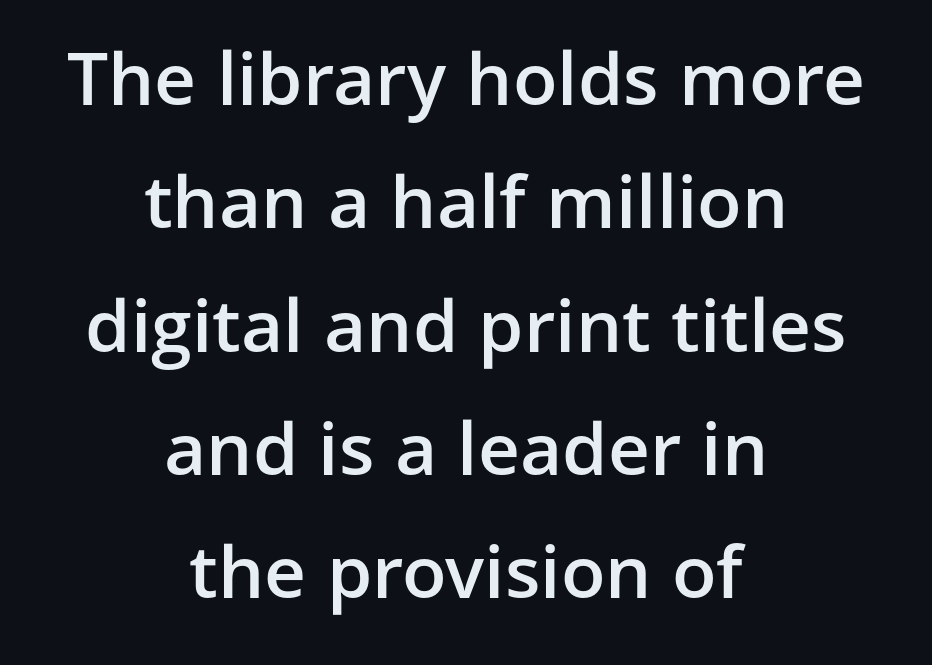
Q: Is the text bold? A: Semi-bold.
Q: Is the text italic (slanted)? A: No, it is upright.
Q: Is the typeface a serif or a sans-serif typeface? A: Sans-serif.
Q: Is the text underlined? A: No.
Q: How is the paragraph aligned? A: Centered.
Q: Is the spacing between letters normal or unusually wide? A: Normal.
Q: Is the spacing between lines tight, normal or loose? A: Normal.
Q: Width (condensed, normal, or wide)? A: Normal.
Q: Stroke contrast? A: Low.
Q: x-height? A: Medium.
Q: Monospaced? A: No.
